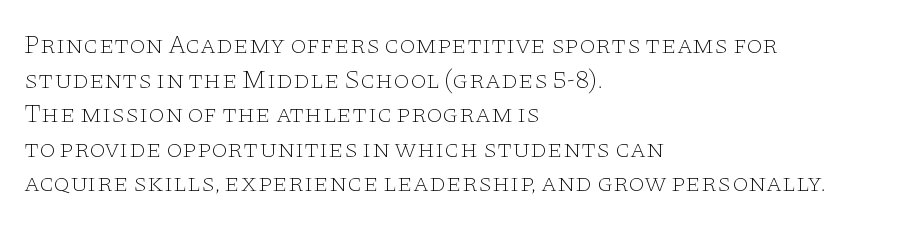
No chunkiness to these letters — they're not bold. A classic flush-left, rag-right setting is used for this passage. One glance says typical: line gaps are just what's usual. The letters sit at their default tracking, neither squeezed nor spread.
